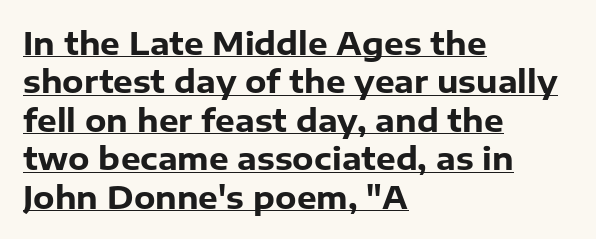
{"serif": "no", "italic": "no", "bold": "yes", "weight": "heavy", "width": "normal", "stroke_contrast": "low", "x_height": "medium", "monospaced": "no", "underline": "yes", "align": "left", "line_spacing_ratio": 1.24, "letter_spacing": "normal", "letter_spacing_em": 0.0, "glyph_px": 31}
